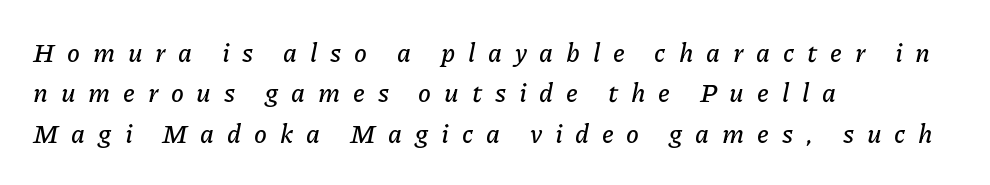
{"italic": "yes", "lean": "right", "slant_degrees": 11, "underline": "no", "align": "left", "line_spacing": "normal", "line_spacing_ratio": 1.55, "letter_spacing": "wide", "letter_spacing_em": 0.49, "glyph_px": 26}
